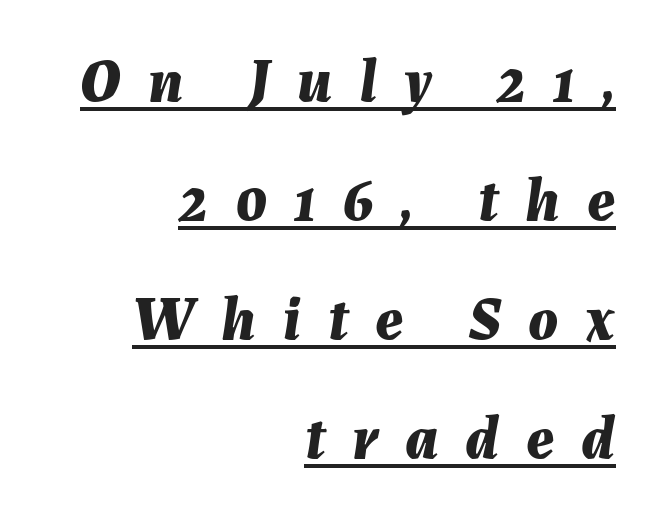
Q: Is the text bold? A: Yes.
Q: Is the text italic (slanted)? A: Yes, it leans right by about 7 degrees.
Q: Is the text underlined? A: Yes.
Q: How is the paragraph aligned? A: Right-aligned.
Q: Is the spacing between letters normal or unusually wide? A: Unusually wide.
Q: Is the spacing between lines tight, normal or loose? A: Loose.
Q: Width (condensed, normal, or wide)? A: Normal.
Q: Stroke contrast? A: Medium.
Q: x-height? A: Medium.
Q: Monospaced? A: No.
